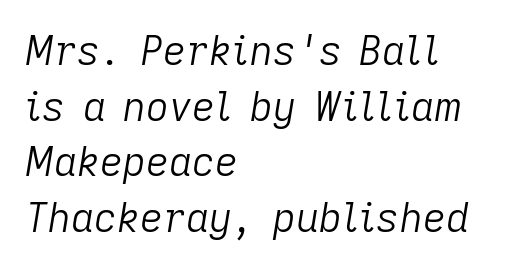
The image shows 40 px light type, italic (leaning right); set left-aligned, normal line spacing (1.39x), normal letter spacing, not underlined; low stroke contrast and a medium x-height.
